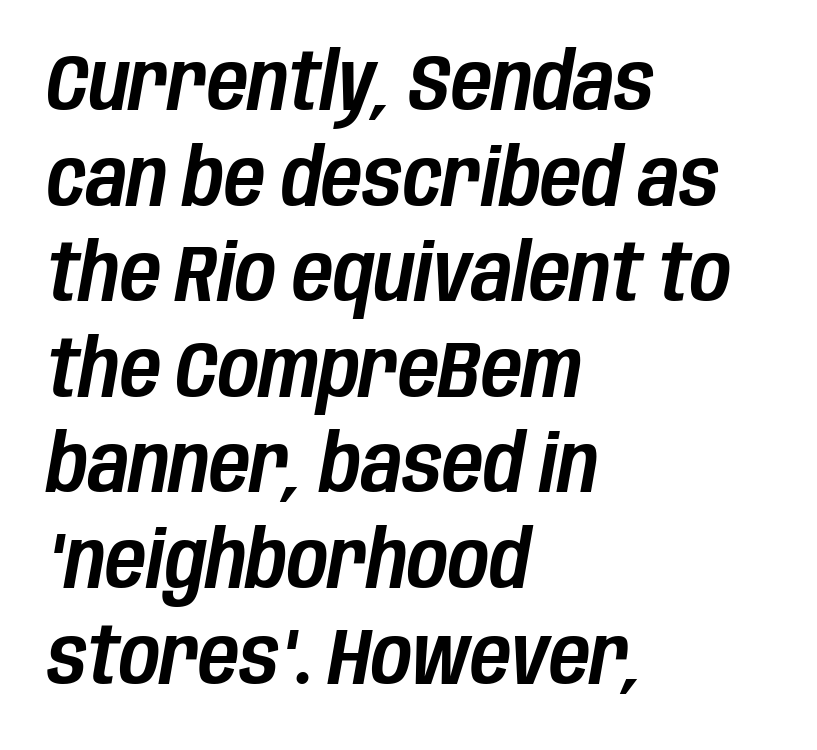
{"italic": "yes", "lean": "right", "slant_degrees": 10, "width": "condensed", "stroke_contrast": "low", "x_height": "large", "monospaced": "no", "underline": "no", "align": "left", "line_spacing_ratio": 1.21, "letter_spacing": "normal", "letter_spacing_em": 0.0, "glyph_px": 79}
